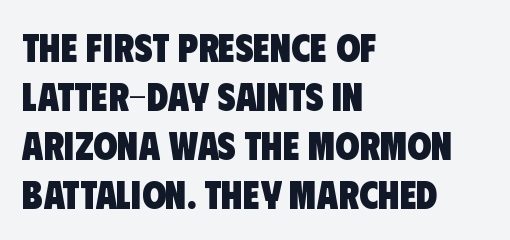
The image shows 39 px heavy, condensed sans-serif type; set left-aligned, normal line spacing (1.26x), normal letter spacing, not underlined; low stroke contrast and a large x-height.
